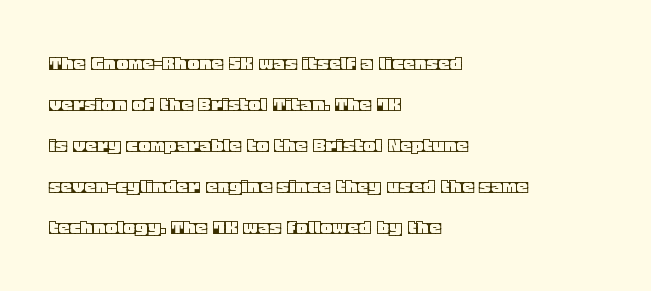
{"italic": "no", "underline": "no", "align": "left", "line_spacing_ratio": 1.78, "letter_spacing": "normal", "letter_spacing_em": 0.0, "glyph_px": 23}
